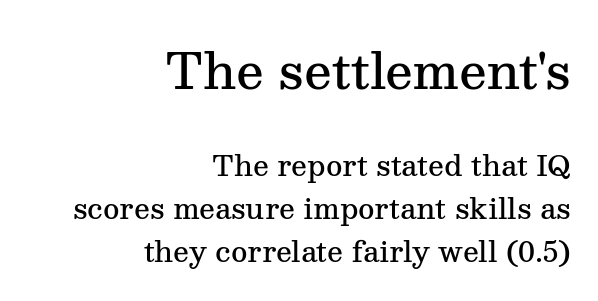
The designer went with a serif here, giving each stem small feet. This layout puts the oversized block above and the modest block below. This sample is right-justified, so line beginnings fall wherever the words allow. The gaps between neighbouring characters are ordinary and unremarkable. Quick note: not italic, upright. Plain, unruled lines of type.
